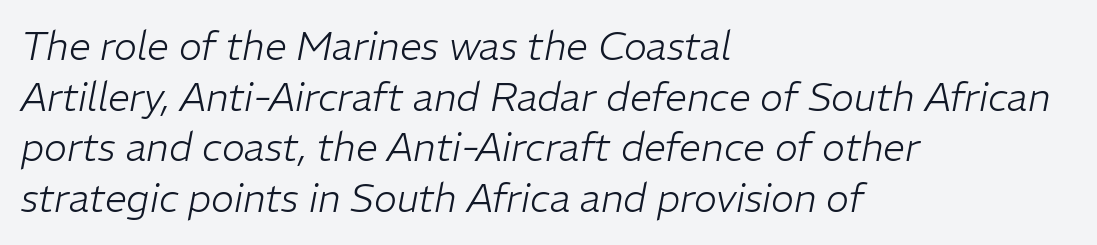
Quick note: interline space is typical. Letter spacing: default. Each row of text sits above clean, open space. Note the varied advance widths — an 'i' is clearly narrower than an 'm'.
